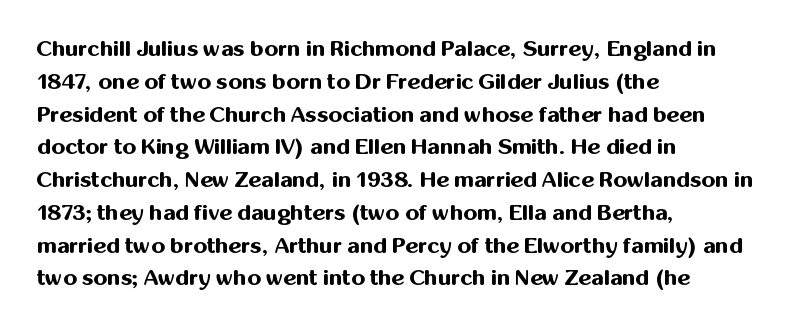
The image shows 22 px bold type, upright; set left-aligned, normal line spacing (1.49x), normal letter spacing, not underlined.
